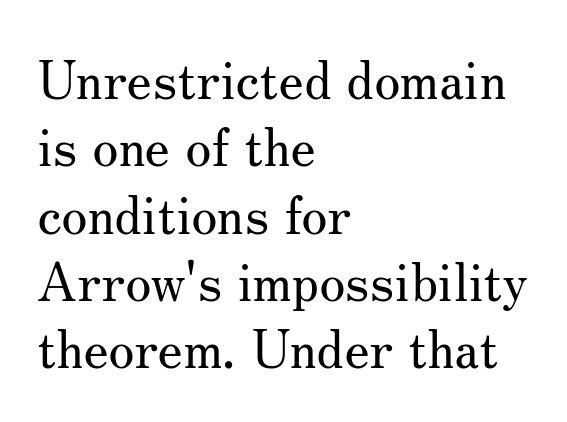
This sample uses an upright cut, with every glyph sitting square on the baseline. Tracking value appears to be zero — textbook default spacing. Layout note: lines flush left. Character widths vary here, with narrow letters taking less room than wide ones. Are there feet on the stems? There are — it's a serif. Is the stroke heavy? The answer is a plain regular-or-lighter.
